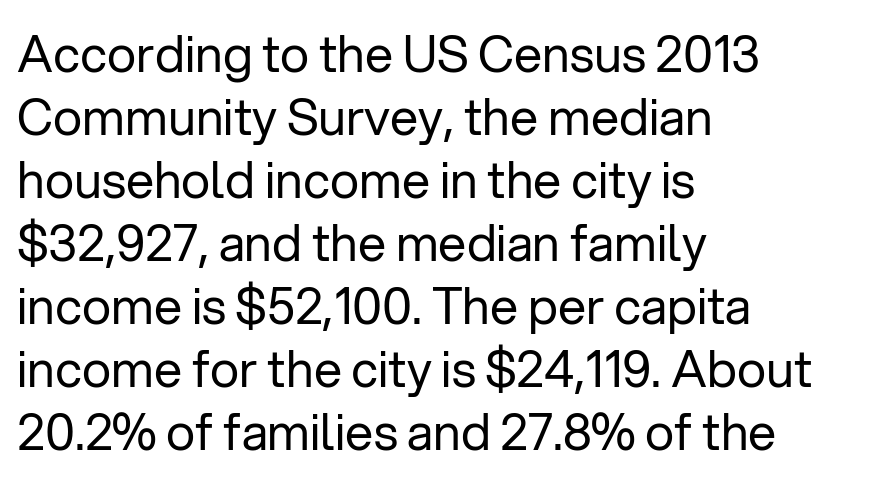
Q: Is the text bold? A: No.
Q: Is the text italic (slanted)? A: No, it is upright.
Q: Is the typeface a serif or a sans-serif typeface? A: Sans-serif.
Q: Is the text underlined? A: No.
Q: How is the paragraph aligned? A: Left-aligned.
Q: Is the spacing between letters normal or unusually wide? A: Normal.
Q: Is the spacing between lines tight, normal or loose? A: Normal.
Q: Width (condensed, normal, or wide)? A: Normal.
Q: Stroke contrast? A: Low.
Q: x-height? A: Medium.
Q: Monospaced? A: No.
